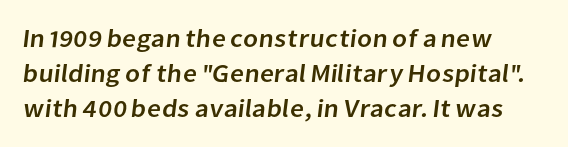
Q: Is the text underlined? A: No.
Q: How is the paragraph aligned? A: Left-aligned.
Q: Is the spacing between letters normal or unusually wide? A: Normal.
Q: Is the spacing between lines tight, normal or loose? A: Normal.
